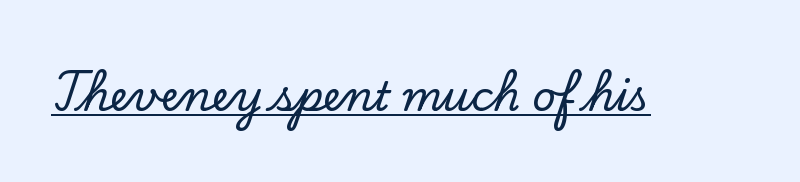
{"serif": "yes", "width": "normal", "stroke_contrast": "low", "x_height": "small", "monospaced": "no", "underline": "yes", "letter_spacing": "normal", "letter_spacing_em": 0.0, "glyph_px": 41}
